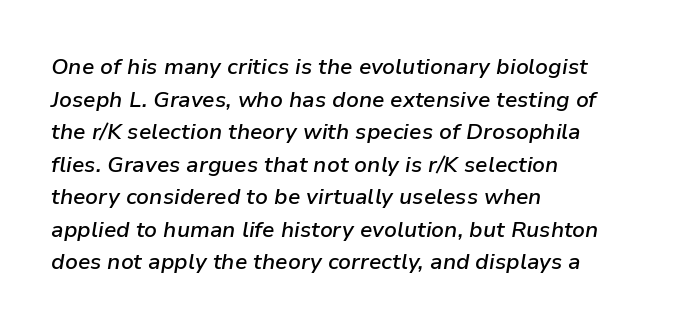
Q: Is the text bold? A: Semi-bold.
Q: Is the text italic (slanted)? A: Yes, it leans right by about 9 degrees.
Q: Is the text underlined? A: No.
Q: How is the paragraph aligned? A: Left-aligned.
Q: Is the spacing between letters normal or unusually wide? A: Normal.
Q: Is the spacing between lines tight, normal or loose? A: Normal.
